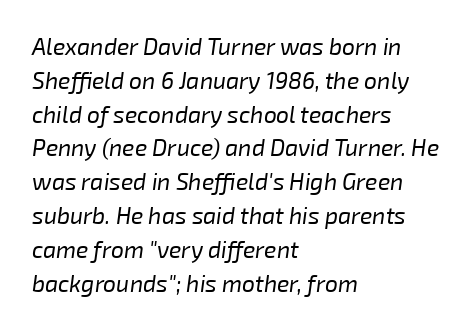
Anything drawn beneath the words? Only blank space. The rendering applies a slant to the glyphs. This rendering leaves character spacing at its baseline value. The typesetting does not lean heavy: it is not bold. Line starts are locked; line ends wander. Rows of type keep a routine distance in the vertical direction.
